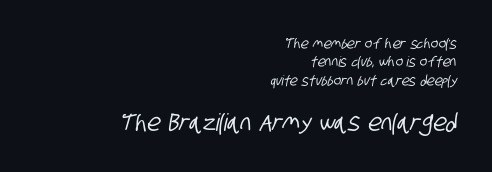
Q: Is the text underlined? A: No.
Q: How is the paragraph aligned? A: Right-aligned.
Q: Is the spacing between letters normal or unusually wide? A: Normal.
Q: Is the spacing between lines tight, normal or loose? A: Normal.
Q: Which block of text is set in a larger size, the first (top) or the second (bottom)? A: The second (bottom) one.
